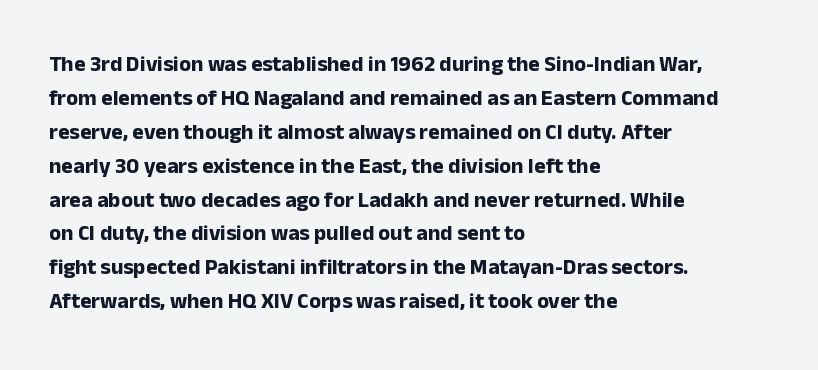
Q: Is the text bold? A: Yes.
Q: Is the text italic (slanted)? A: No, it is upright.
Q: Is the text underlined? A: No.
Q: How is the paragraph aligned? A: Left-aligned.
Q: Is the spacing between letters normal or unusually wide? A: Normal.
Q: Is the spacing between lines tight, normal or loose? A: Normal.
